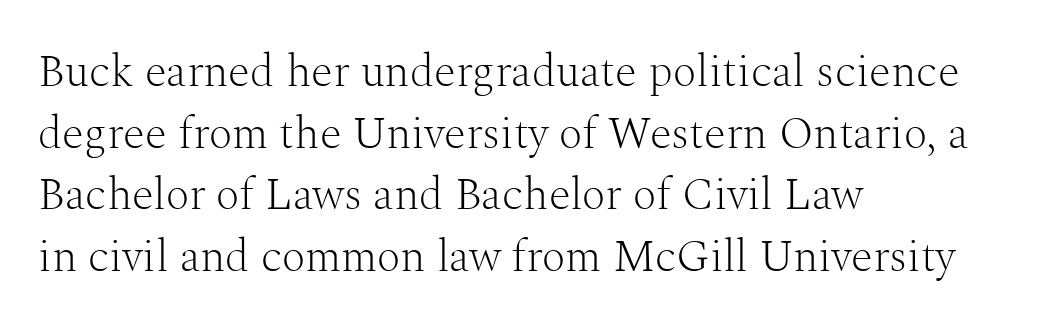
Words float on clear page, feet unadorned. Ink coverage per letter is moderate at most. Line beginnings align vertically; line endings do not. Vertically, the passage feels balanced, rows spaced as you'd expect. How are the letters spaced? Ordinarily, with no added tracking.
